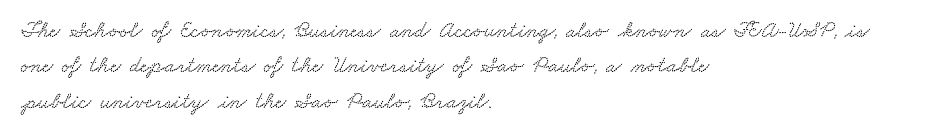
The image shows 23 px text type; set left-aligned, normal line spacing (1.54x), normal letter spacing, not underlined.
